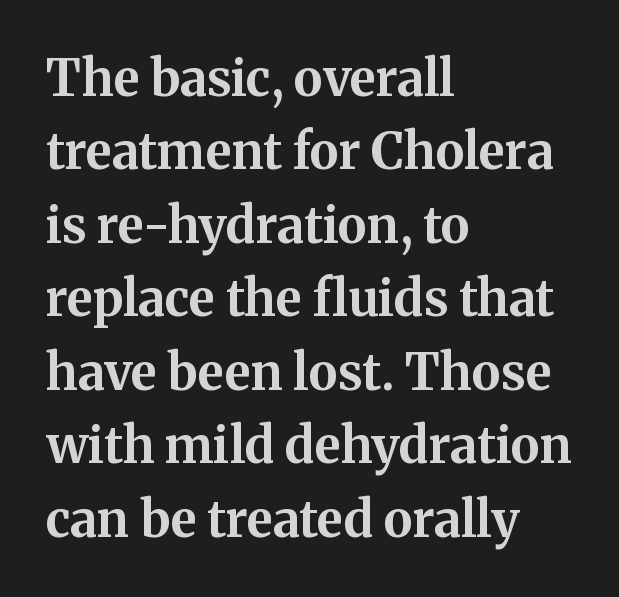
Q: Is the text bold? A: Yes.
Q: Is the text italic (slanted)? A: No, it is upright.
Q: Is the typeface a serif or a sans-serif typeface? A: Serif.
Q: Is the text underlined? A: No.
Q: How is the paragraph aligned? A: Left-aligned.
Q: Is the spacing between letters normal or unusually wide? A: Normal.
Q: Is the spacing between lines tight, normal or loose? A: Normal.
Q: Width (condensed, normal, or wide)? A: Normal.
Q: Stroke contrast? A: Medium.
Q: x-height? A: Medium.
Q: Monospaced? A: No.
